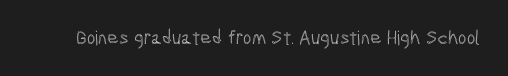
These lines keep a tight, regular rhythm from letter to letter. Unmarked baselines from the first word to the last. Italic: no, the glyphs are upright roman.
